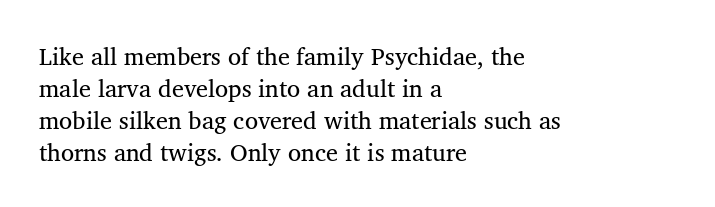
Q: Is the text bold? A: No.
Q: Is the text italic (slanted)? A: No, it is upright.
Q: Is the text underlined? A: No.
Q: How is the paragraph aligned? A: Left-aligned.
Q: Is the spacing between letters normal or unusually wide? A: Normal.
Q: Is the spacing between lines tight, normal or loose? A: Normal.
